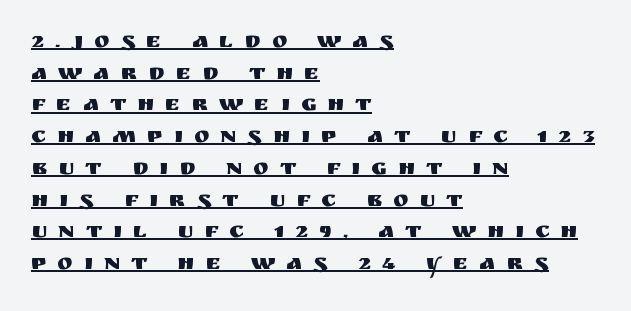
{"italic": "no", "underline": "yes", "align": "left", "line_spacing": "normal", "line_spacing_ratio": 1.38, "letter_spacing": "wide", "letter_spacing_em": 0.48, "glyph_px": 23}
